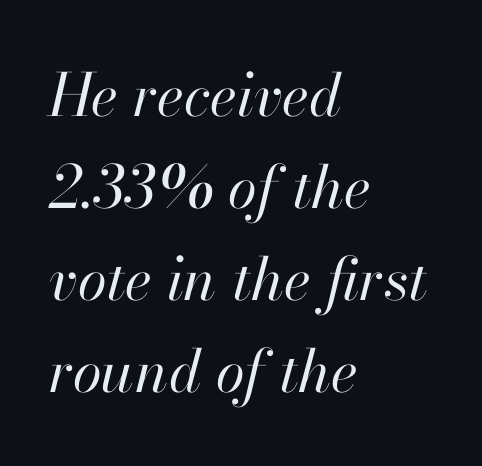
The rendering uses a moderate line-height, typical for paragraphs. A typesetter would call this zero additional tracking. Short and long lines alike share a common starting point at left. Note the varied advance widths — an 'i' is clearly narrower than an 'm'. The font is comparable to plain body text, perhaps lighter. These lines were composed using italics.
